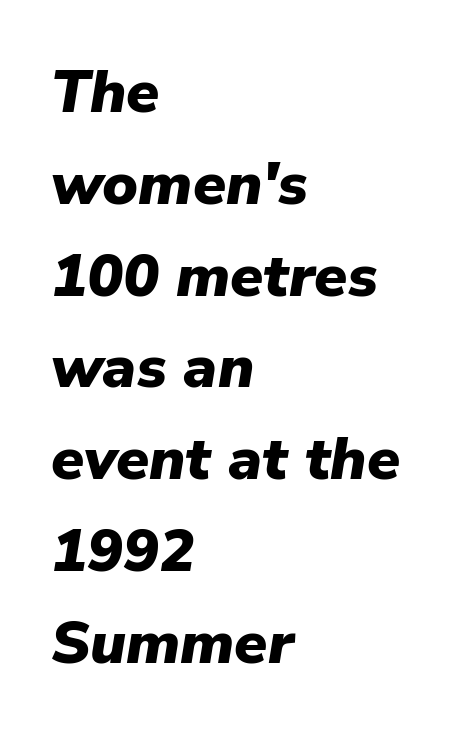
The image shows 60 px heavy type, italic (leaning right); set left-aligned, normal line spacing (1.53x), normal letter spacing, not underlined; low stroke contrast and a medium x-height.
